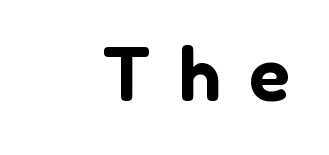
The words here are not underlined. The letters stand straight up with perfectly vertical stems. The rendering uses natural spacing where letterforms have individual widths. The typeface chosen for these lines omits serifs.
